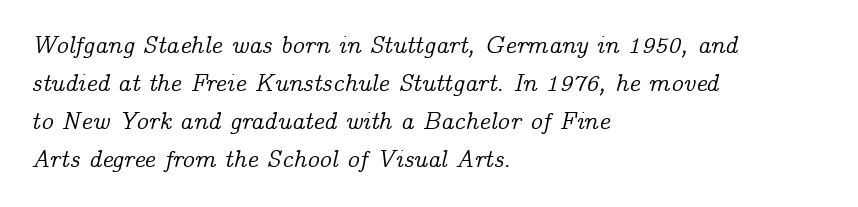
Visually the block forms a straight wall on the left and a jagged coastline on the right. Short note: letters normally spaced. In terms of leading, this rendering sits right in the middle. A bare baseline throughout the passage. The axis of the letterforms is tilted away from vertical.
